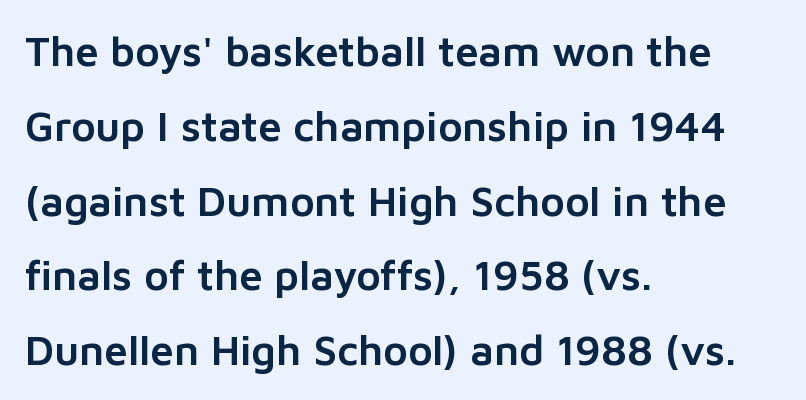
In terms of letterspacing, this is plain default setting. The glyphs are unaccompanied by any horizontal stroke below them. The typography opts for an upright posture over an oblique one. A sans-serif font was chosen for this passage. All the whitespace from short lines collects on the right. The letters advance in unequal steps, a hallmark of proportional type.
